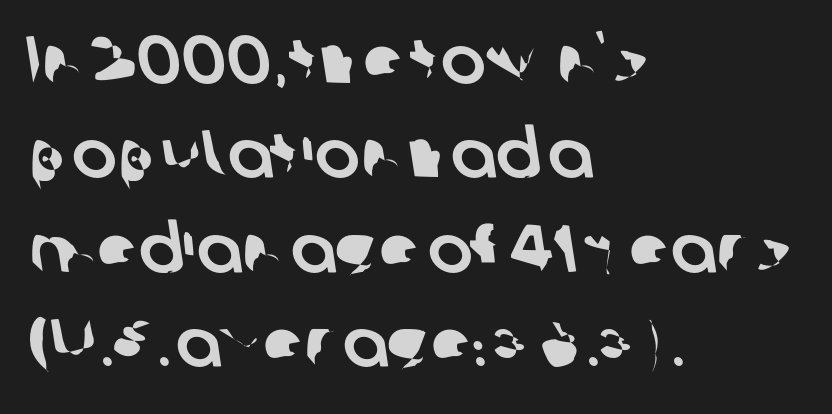
{"serif": "no", "width": "normal", "stroke_contrast": "low", "x_height": "medium", "monospaced": "no", "underline": "no", "align": "left", "line_spacing": "normal", "line_spacing_ratio": 1.41, "letter_spacing": "normal", "letter_spacing_em": 0.0, "glyph_px": 67}
